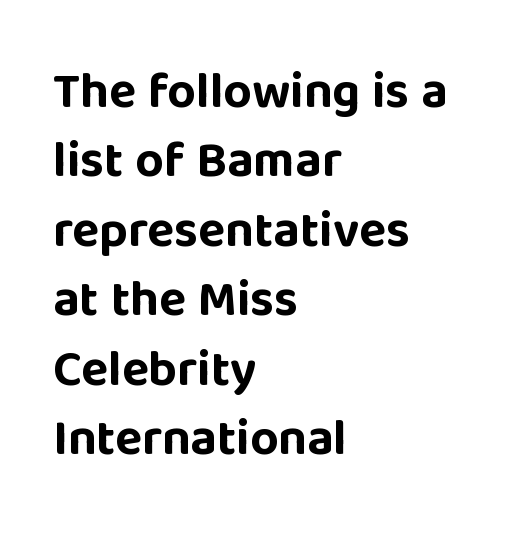
The typography opts for an upright posture over an oblique one. Does the copy run flush right? No — it runs flush left. The text was rendered using a sans face with plain stroke endings. Letters rest on an invisible, unmarked baseline.
